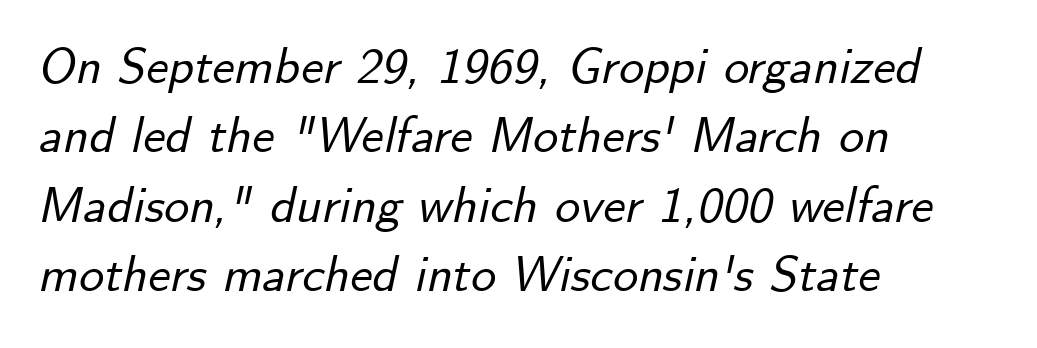
Q: Is the text italic (slanted)? A: Yes, it leans right by about 12 degrees.
Q: Is the text underlined? A: No.
Q: How is the paragraph aligned? A: Left-aligned.
Q: Is the spacing between letters normal or unusually wide? A: Normal.
Q: Is the spacing between lines tight, normal or loose? A: Normal.
Q: Width (condensed, normal, or wide)? A: Normal.
Q: Stroke contrast? A: Low.
Q: x-height? A: Small.
Q: Monospaced? A: No.
